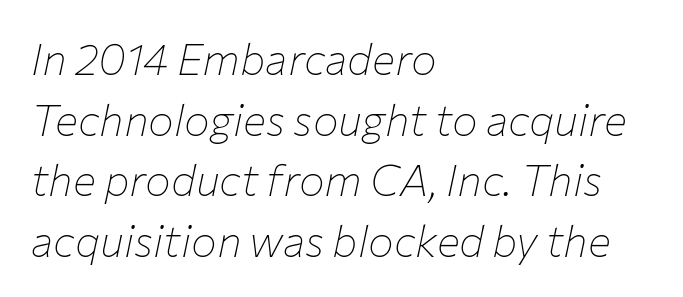
The image shows 43 px thin type, italic (leaning right); set left-aligned, normal line spacing (1.41x), normal letter spacing, not underlined; low stroke contrast and a medium x-height.
